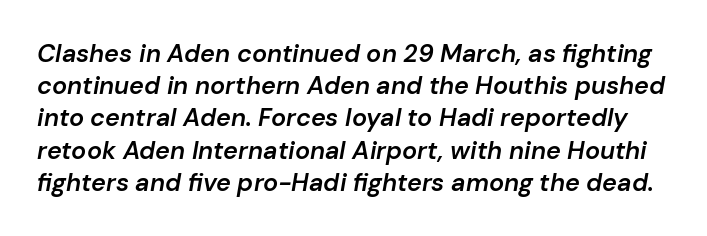
{"italic": "yes", "lean": "right", "slant_degrees": 10, "bold": "semi", "underline": "no", "line_spacing": "normal", "line_spacing_ratio": 1.29, "letter_spacing": "normal", "letter_spacing_em": 0.0, "glyph_px": 25}
